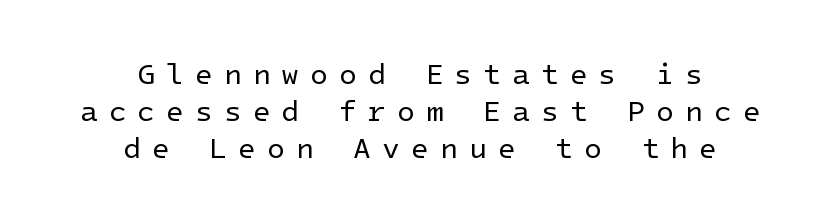
{"serif": "no", "italic": "no", "bold": "no", "weight": "regular", "width": "normal", "stroke_contrast": "low", "x_height": "medium", "underline": "no", "align": "center", "line_spacing": "normal", "line_spacing_ratio": 1.28, "letter_spacing": "wide", "letter_spacing_em": 0.38, "glyph_px": 29}
